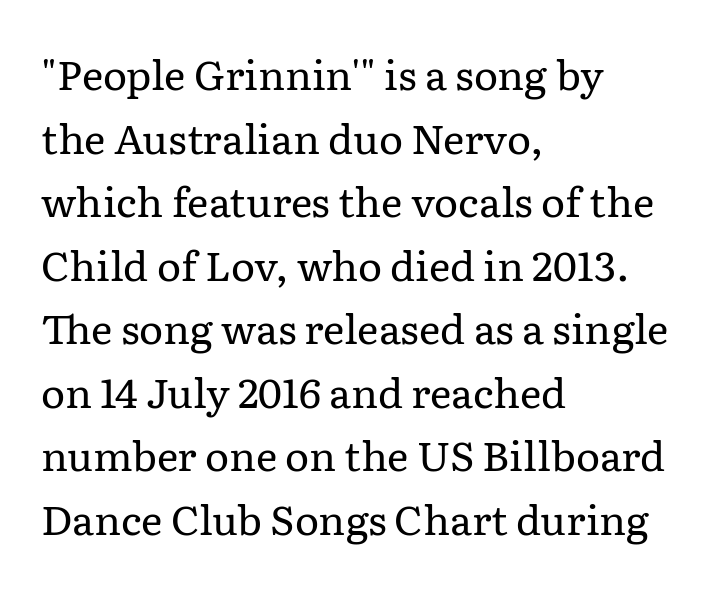
Q: Is the text bold? A: No.
Q: Is the text italic (slanted)? A: No, it is upright.
Q: Is the typeface a serif or a sans-serif typeface? A: Serif.
Q: Is the text underlined? A: No.
Q: How is the paragraph aligned? A: Left-aligned.
Q: Is the spacing between letters normal or unusually wide? A: Normal.
Q: Is the spacing between lines tight, normal or loose? A: Normal.
Q: Width (condensed, normal, or wide)? A: Normal.
Q: Stroke contrast? A: Low.
Q: x-height? A: Medium.
Q: Monospaced? A: No.
